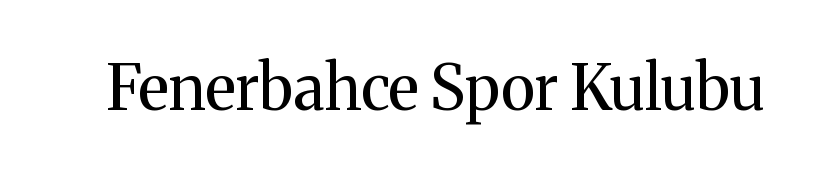
The image shows 62 px regular-weight serif type, upright; set normal letter spacing, not underlined; medium stroke contrast and a medium x-height.
